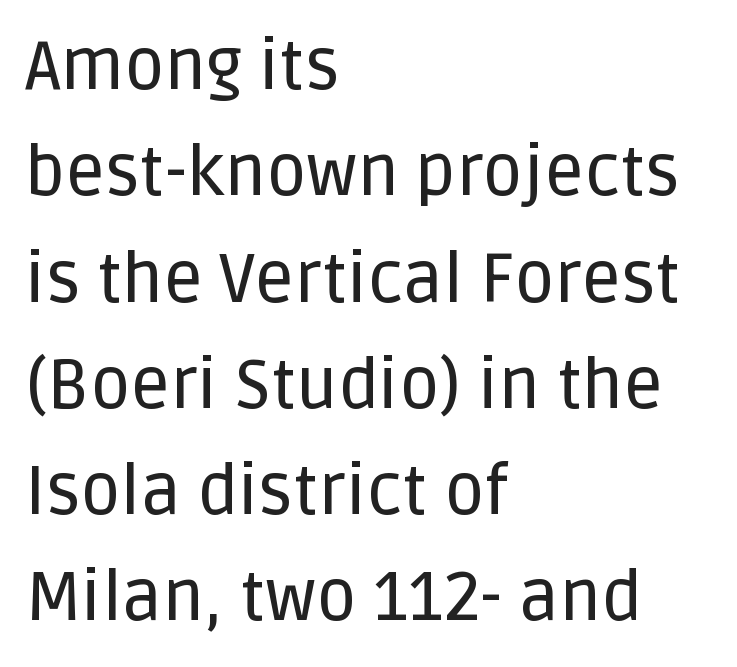
The image shows 69 px sans-serif type, upright; set left-aligned, normal line spacing (1.54x), normal letter spacing, not underlined; low stroke contrast and a large x-height.
